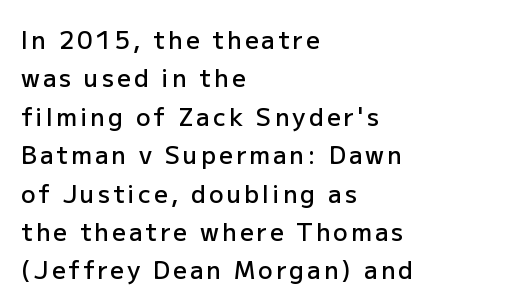
The line-height multiplier appears to be the usual default. Check the space under the baseline: it is left empty. The passage shown is semibold, sitting just below true bold. These lines were composed using upright roman letters.
